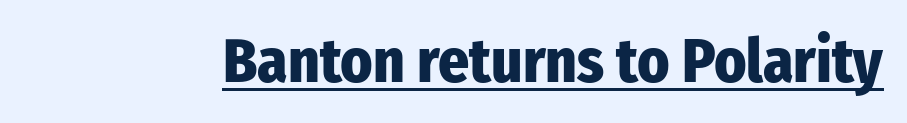
{"serif": "no", "italic": "no", "bold": "yes", "weight": "heavy", "width": "condensed", "stroke_contrast": "low", "x_height": "medium", "monospaced": "no", "underline": "yes", "letter_spacing": "normal", "letter_spacing_em": 0.0, "glyph_px": 61}
